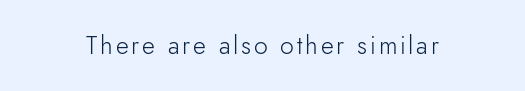
The image shows 25 px text type, upright; set centered, not underlined.
